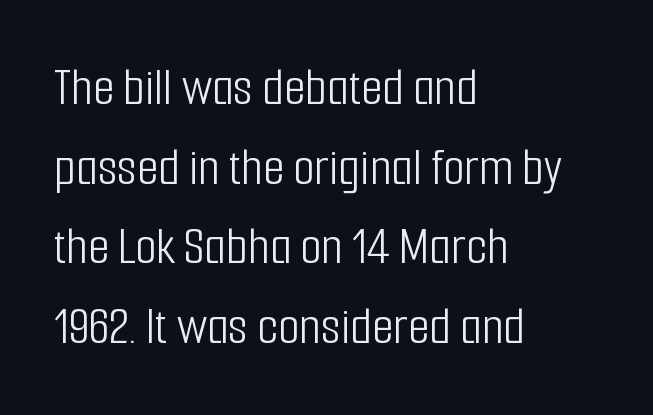
The image shows 55 px light, condensed sans-serif type, upright; set left-aligned, normal line spacing (1.45x), normal letter spacing, not underlined; low stroke contrast and a medium x-height.
